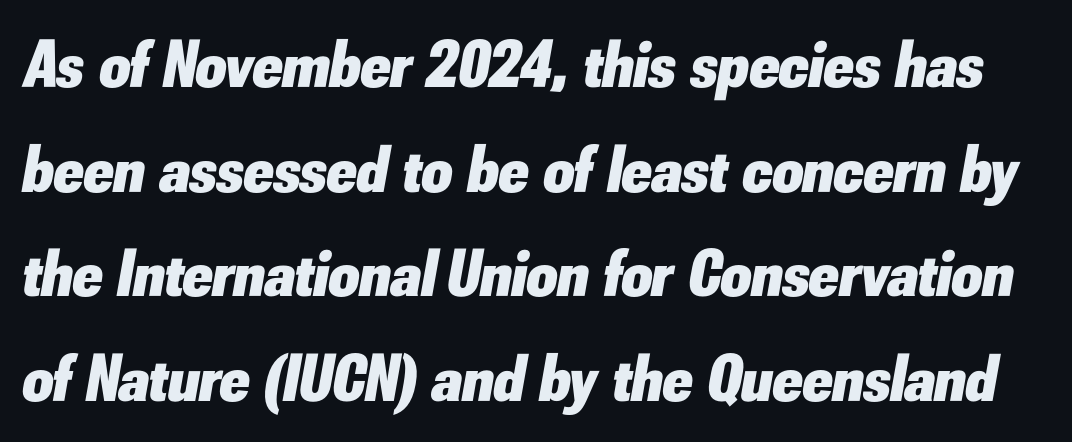
{"italic": "yes", "lean": "right", "slant_degrees": 10, "bold": "yes", "weight": "heavy", "width": "normal", "stroke_contrast": "low", "x_height": "small", "monospaced": "no", "underline": "no", "line_spacing": "normal", "line_spacing_ratio": 1.56, "letter_spacing": "normal", "letter_spacing_em": 0.0, "glyph_px": 67}
